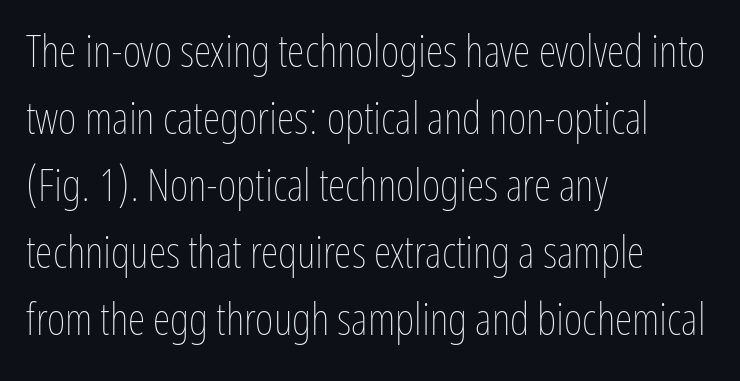
The image shows 45 px thin, condensed type, upright; set left-aligned, normal line spacing (1.49x), normal letter spacing, not underlined; low stroke contrast and a medium x-height.
